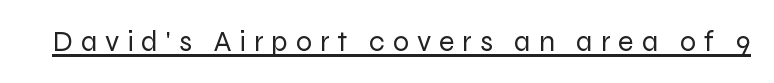
Caption: lettering with a line underneath. Stroke terminals: plain, sans-serif. A typesetter would call this proportional, since set widths differ per character. This is the regular roman posture of the typeface. Is the letter spacing exaggerated? Yes — the characters are pushed far apart. This reads as an unemphasized weight, regular at the heaviest.
